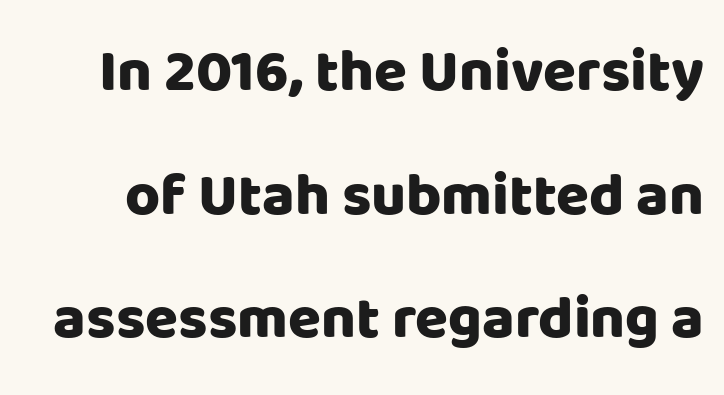
Q: Is the text bold? A: Yes.
Q: Is the text italic (slanted)? A: No, it is upright.
Q: Is the typeface a serif or a sans-serif typeface? A: Sans-serif.
Q: Is the text underlined? A: No.
Q: Is the spacing between letters normal or unusually wide? A: Normal.
Q: Is the spacing between lines tight, normal or loose? A: Loose.
Q: Width (condensed, normal, or wide)? A: Normal.
Q: Stroke contrast? A: Low.
Q: x-height? A: Large.
Q: Monospaced? A: No.
